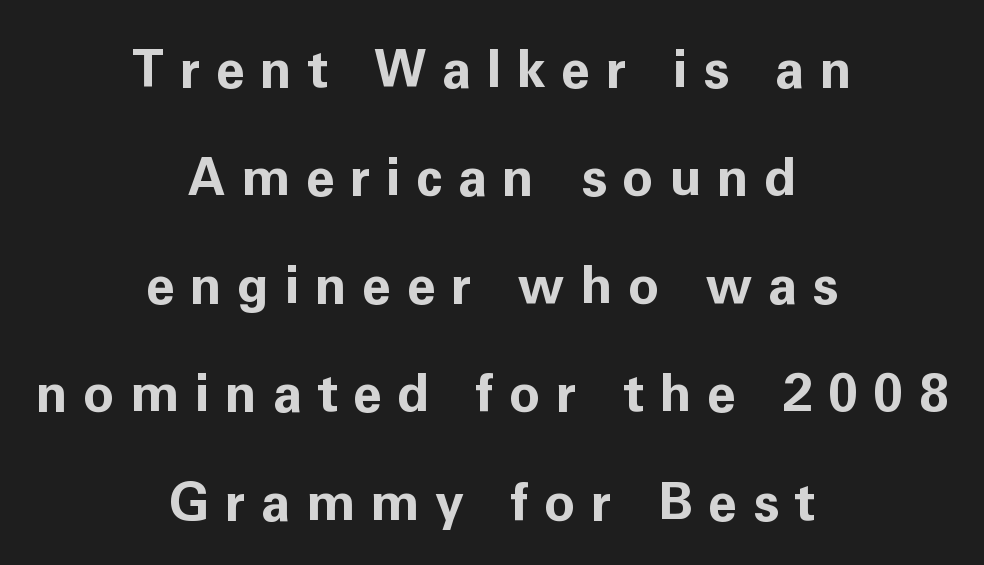
The image shows 52 px bold sans-serif type, upright; set centered, loose line spacing (2.08x), unusually wide letter spacing (+0.3 em), not underlined; low stroke contrast and a medium x-height.
